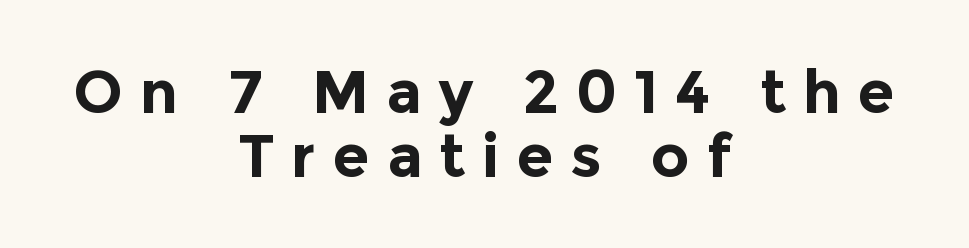
Reading down the column, the eye jumps only a short way to each next line. The strokes are fattened all the way to bold. Varying glyph widths throughout — classic text-font behaviour. The zone under the glyphs is completely vacant. The type family on display is of the sans-serif kind. Unlike italic type, these characters show no tilt at all.
